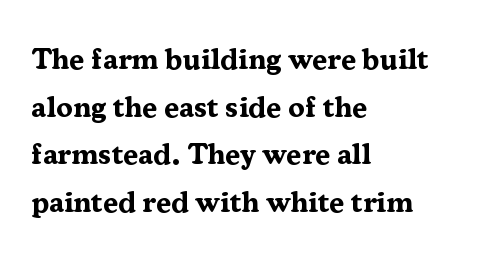
Casual observation: everything's shoved over to the left. Serif or sans? Serif — the stroke terminals have little feet. Here the designer chose a conventional face with non-uniform glyph widths. The line-height multiplier appears to be the usual default. This sample uses plain, unmodified letter spacing. Honestly, there is no underline to notice here at all.
